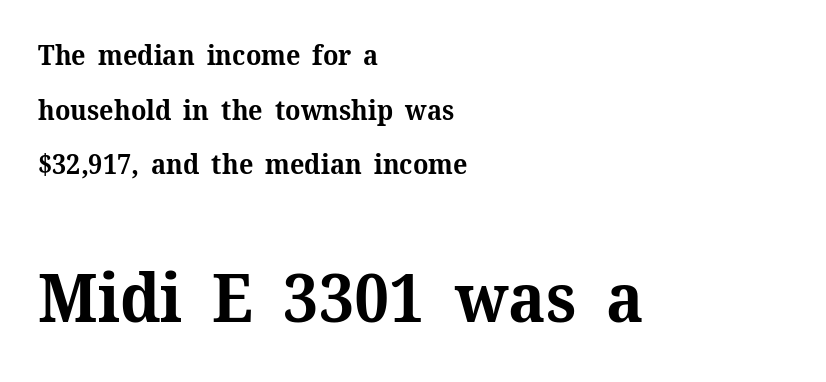
Q: Is the text bold? A: Yes.
Q: Is the text italic (slanted)? A: No, it is upright.
Q: Is the typeface a serif or a sans-serif typeface? A: Serif.
Q: Is the text underlined? A: No.
Q: How is the paragraph aligned? A: Left-aligned.
Q: Is the spacing between letters normal or unusually wide? A: Normal.
Q: Is the spacing between lines tight, normal or loose? A: Loose.
Q: Which block of text is set in a larger size, the first (top) or the second (bottom)? A: The second (bottom) one.
Q: Width (condensed, normal, or wide)? A: Normal.
Q: Stroke contrast? A: Medium.
Q: x-height? A: Medium.
Q: Monospaced? A: No.
